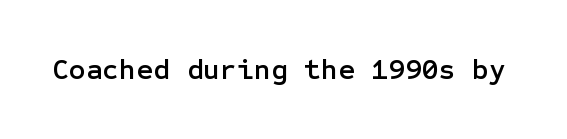
The image shows 29 px sans-serif type, upright; set normal letter spacing, not underlined; low stroke contrast and a medium x-height.
